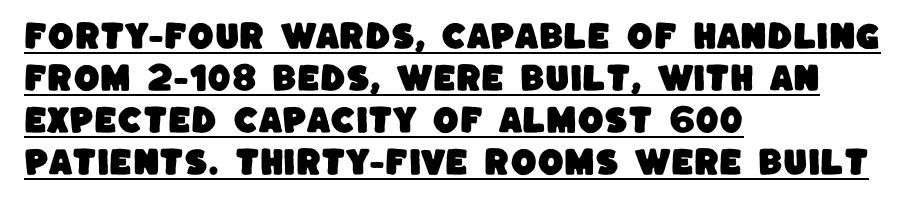
The image shows 30 px sans-serif type; set left-aligned, normal line spacing (1.4x), normal letter spacing, underlined; low stroke contrast and a large x-height.
